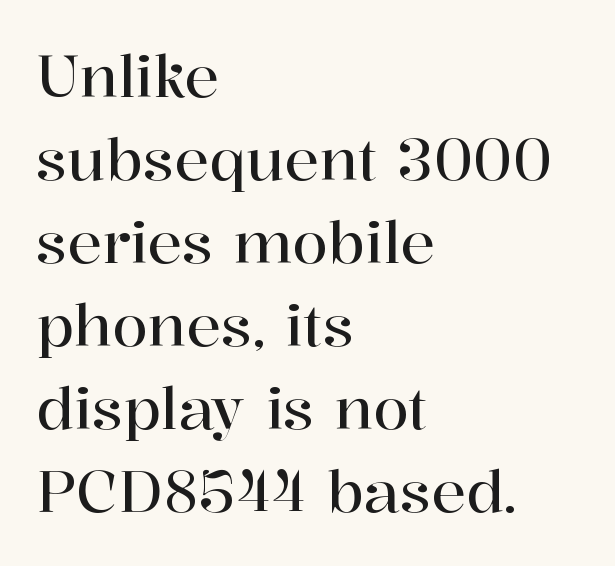
The image shows 58 px serif type, upright; set left-aligned, normal line spacing (1.43x), normal letter spacing, not underlined; high stroke contrast and a medium x-height.
